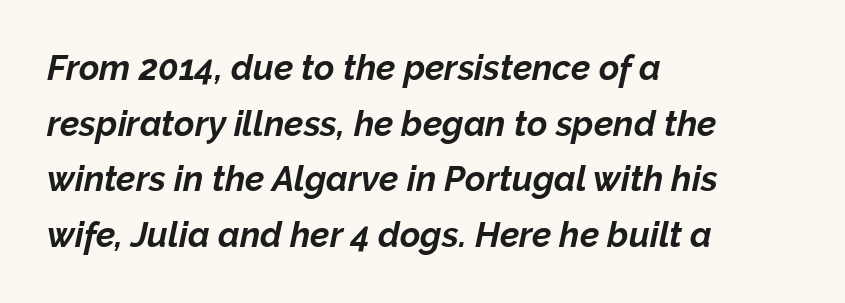
Is the type slanted? Yes — the strokes lean at a clear angle. Notice how descenders clear the ascenders below comfortably — that's standard leading. Looks like regular typesetting: each glyph gets only the width it needs. The strokes are fattened all the way to bold.
